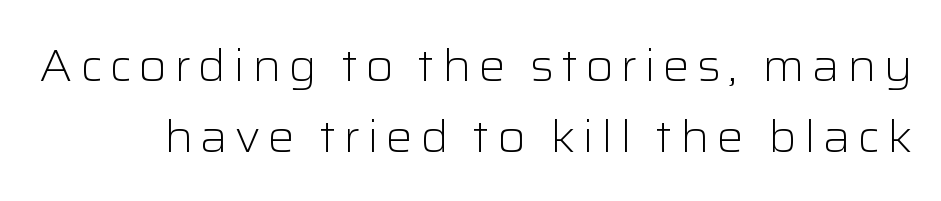
The image shows 45 px light sans-serif type, upright; set normal line spacing (1.57x), not underlined; low stroke contrast and a medium x-height.
